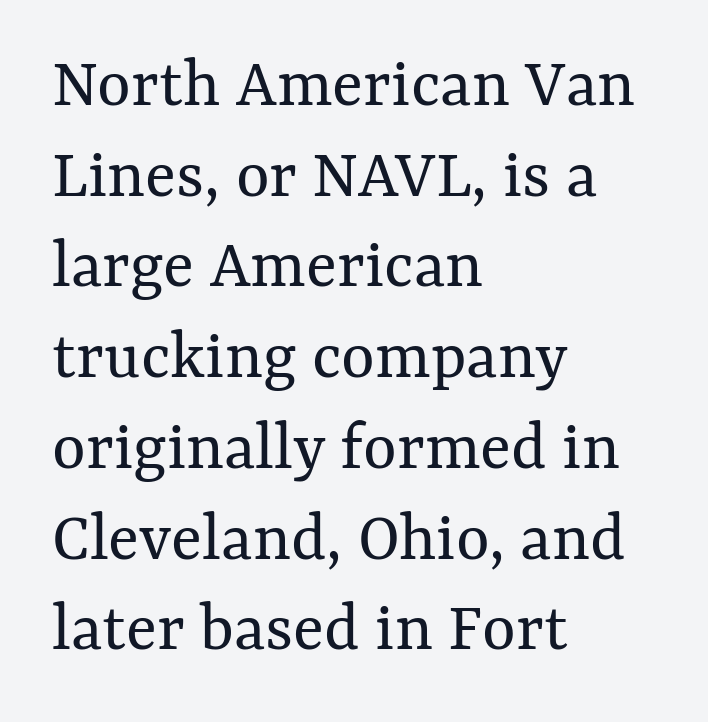
Short and long lines alike share a common starting point at left. Vertical stems look standard width or narrower in stroke. Looks like regular typesetting: each glyph gets only the width it needs. Just letters on the line, the space beneath them empty. Designer's note — italics off, roman on. Normally led — the rows are evenly, conventionally spaced.
